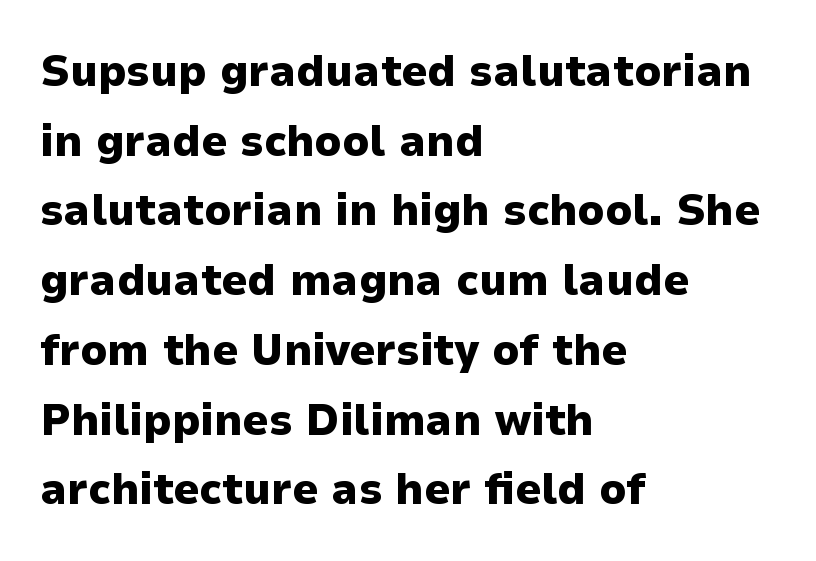
Q: Is the text bold? A: Yes.
Q: Is the text italic (slanted)? A: No, it is upright.
Q: Is the typeface a serif or a sans-serif typeface? A: Sans-serif.
Q: Is the text underlined? A: No.
Q: How is the paragraph aligned? A: Left-aligned.
Q: Is the spacing between letters normal or unusually wide? A: Normal.
Q: Is the spacing between lines tight, normal or loose? A: Normal.
Q: Width (condensed, normal, or wide)? A: Normal.
Q: Stroke contrast? A: Low.
Q: x-height? A: Medium.
Q: Monospaced? A: No.
